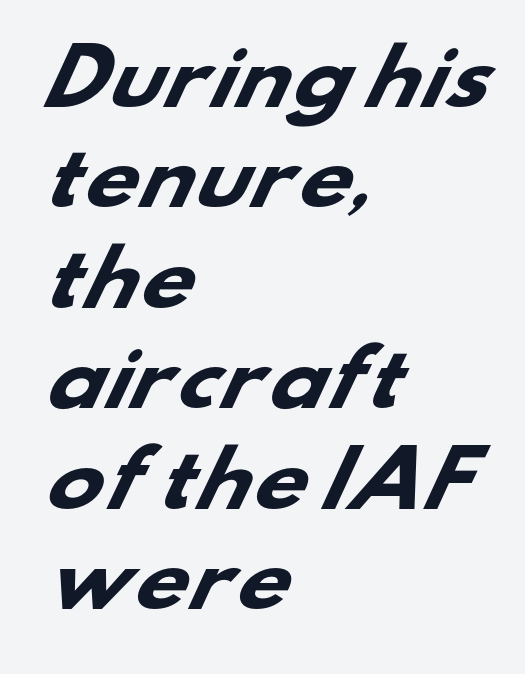
Q: Is the text bold? A: Yes.
Q: Is the typeface a serif or a sans-serif typeface? A: Sans-serif.
Q: Is the text underlined? A: No.
Q: How is the paragraph aligned? A: Left-aligned.
Q: Is the spacing between letters normal or unusually wide? A: Normal.
Q: Is the spacing between lines tight, normal or loose? A: Normal.
Q: Width (condensed, normal, or wide)? A: Wide.
Q: Stroke contrast? A: Low.
Q: x-height? A: Small.
Q: Monospaced? A: No.
